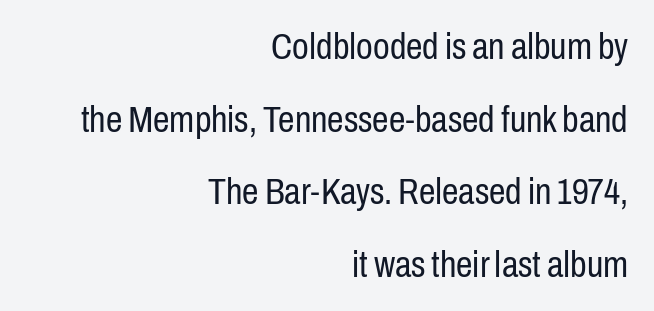
{"serif": "no", "italic": "no", "bold": "no", "weight": "regular", "width": "condensed", "stroke_contrast": "low", "x_height": "medium", "monospaced": "no", "underline": "no", "align": "right", "line_spacing": "loose", "line_spacing_ratio": 1.96, "letter_spacing": "normal", "letter_spacing_em": 0.0, "glyph_px": 37}
